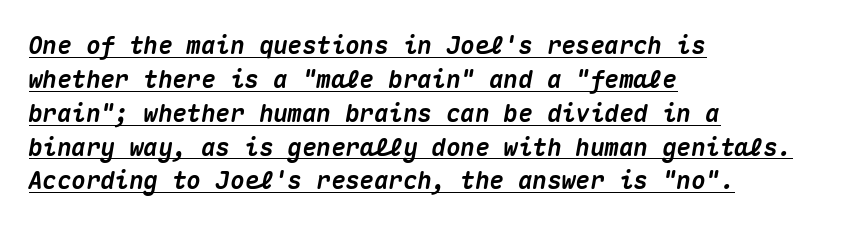
The strokes are fattened all the way to bold. Like a heading marked for emphasis, these lines bear an underscore. Leading matches the norm, producing a regular column. This rendering leaves character spacing at its baseline value. Does the lettering tilt? It does — this is italic.
